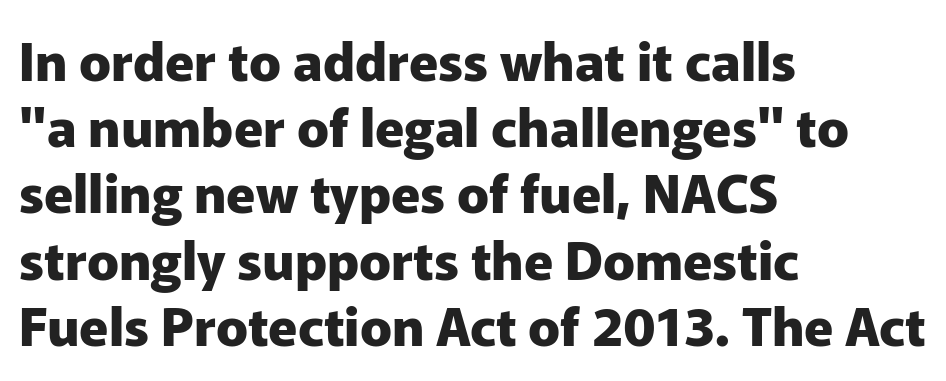
{"serif": "no", "italic": "no", "bold": "yes", "weight": "heavy", "width": "normal", "stroke_contrast": "low", "x_height": "medium", "monospaced": "no", "underline": "no", "align": "left", "line_spacing": "normal", "line_spacing_ratio": 1.25, "letter_spacing": "normal", "letter_spacing_em": 0.0, "glyph_px": 53}
